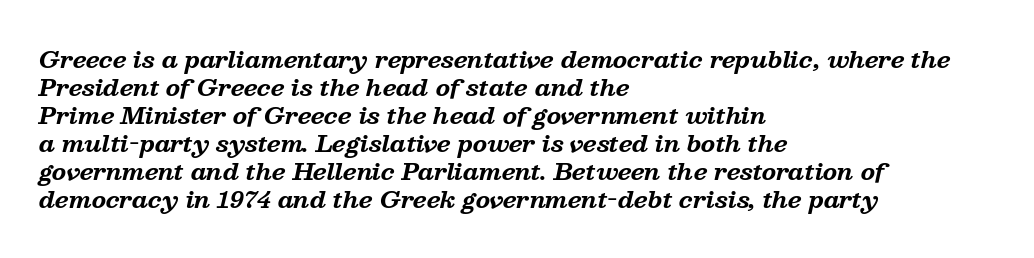
Q: Is the text bold? A: Yes.
Q: Is the text italic (slanted)? A: Yes, it leans right by about 13 degrees.
Q: Is the text underlined? A: No.
Q: How is the paragraph aligned? A: Left-aligned.
Q: Is the spacing between letters normal or unusually wide? A: Normal.
